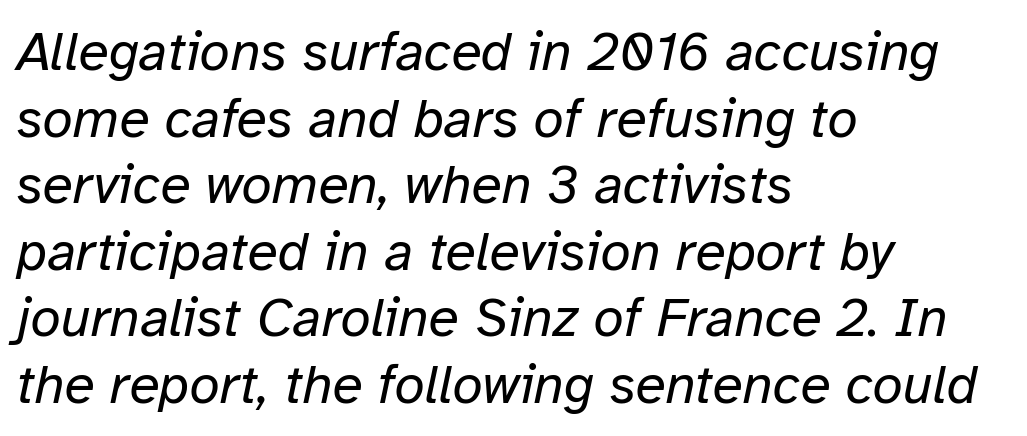
Look at the tracking — it's just the regular setting, nothing added. Summary of weight: not heavy and not bold. The passage shown leans; its letterforms are oblique. This rendering features lettering with no underline. Proportional: the letters do not fall into vertical columns.
